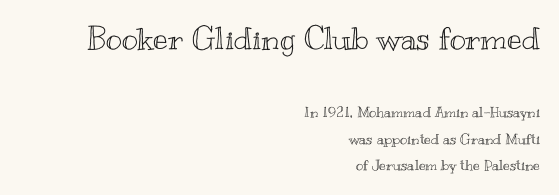
The image shows 31 px wide type, upright; set right-aligned, loose line spacing (1.91x), normal letter spacing, not underlined; the first (top) block is 2.21x larger; a small x-height.
